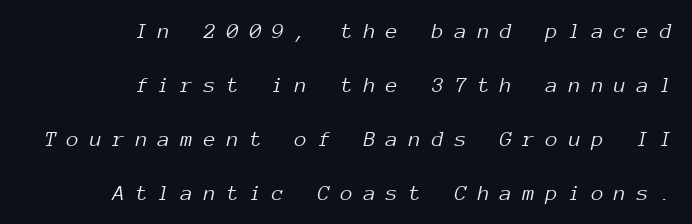
Q: Is the text bold? A: No.
Q: Is the text italic (slanted)? A: Yes, it leans right by about 12 degrees.
Q: Is the text underlined? A: No.
Q: How is the paragraph aligned? A: Right-aligned.
Q: Is the spacing between letters normal or unusually wide? A: Unusually wide.
Q: Is the spacing between lines tight, normal or loose? A: Loose.
